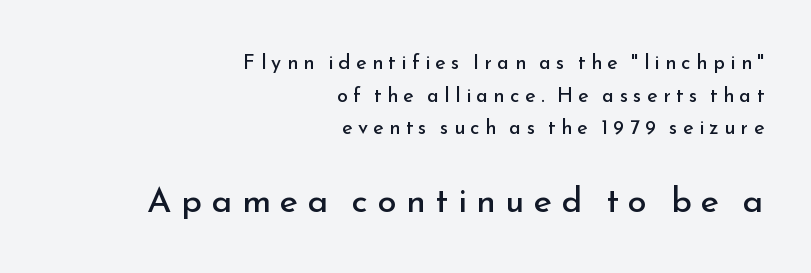
Q: Is the text bold? A: No.
Q: Is the text italic (slanted)? A: No, it is upright.
Q: Is the typeface a serif or a sans-serif typeface? A: Sans-serif.
Q: Is the text underlined? A: No.
Q: How is the paragraph aligned? A: Right-aligned.
Q: Is the spacing between letters normal or unusually wide? A: Unusually wide.
Q: Is the spacing between lines tight, normal or loose? A: Normal.
Q: Which block of text is set in a larger size, the first (top) or the second (bottom)? A: The second (bottom) one.
Q: Width (condensed, normal, or wide)? A: Normal.
Q: Stroke contrast? A: Low.
Q: x-height? A: Small.
Q: Monospaced? A: No.
